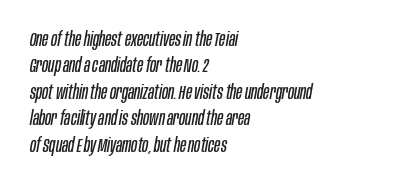
The image shows 20 px text type, italic (leaning right); set left-aligned, normal line spacing (1.32x), normal letter spacing, not underlined.
